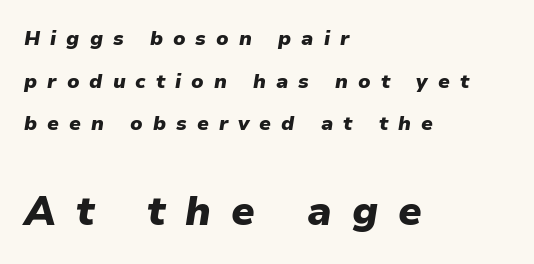
The image shows 40 px heavy type, italic (leaning right); set left-aligned, loose line spacing (2.13x), unusually wide letter spacing (+0.5 em), not underlined; the second (bottom) block is 2.0x larger; low stroke contrast and a medium x-height.
